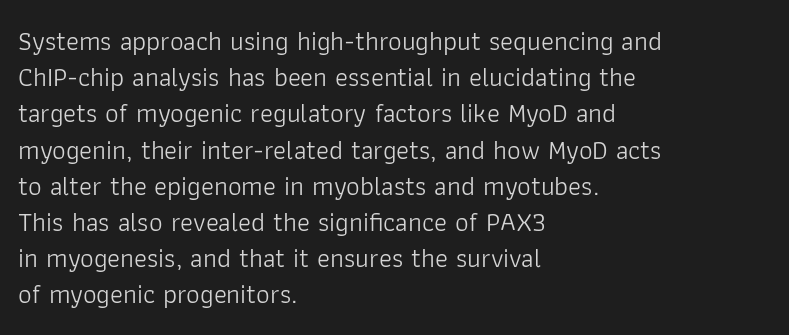
The image shows 27 px text type, upright; set left-aligned, normal line spacing (1.34x), normal letter spacing, not underlined.
